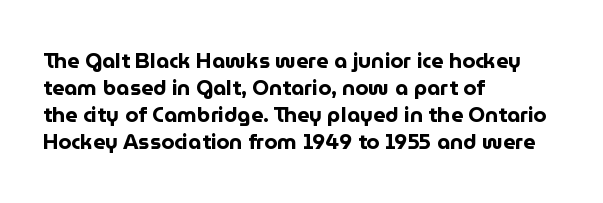
The space directly below the letters is spotless. In terms of leading, this rendering sits right in the middle. Notice how the stems are strictly vertical — no italics here. Honestly, the letter spacing is just normal — you wouldn't notice it. Typesetter's note: full bold, strokes at maximum text heaviness.
